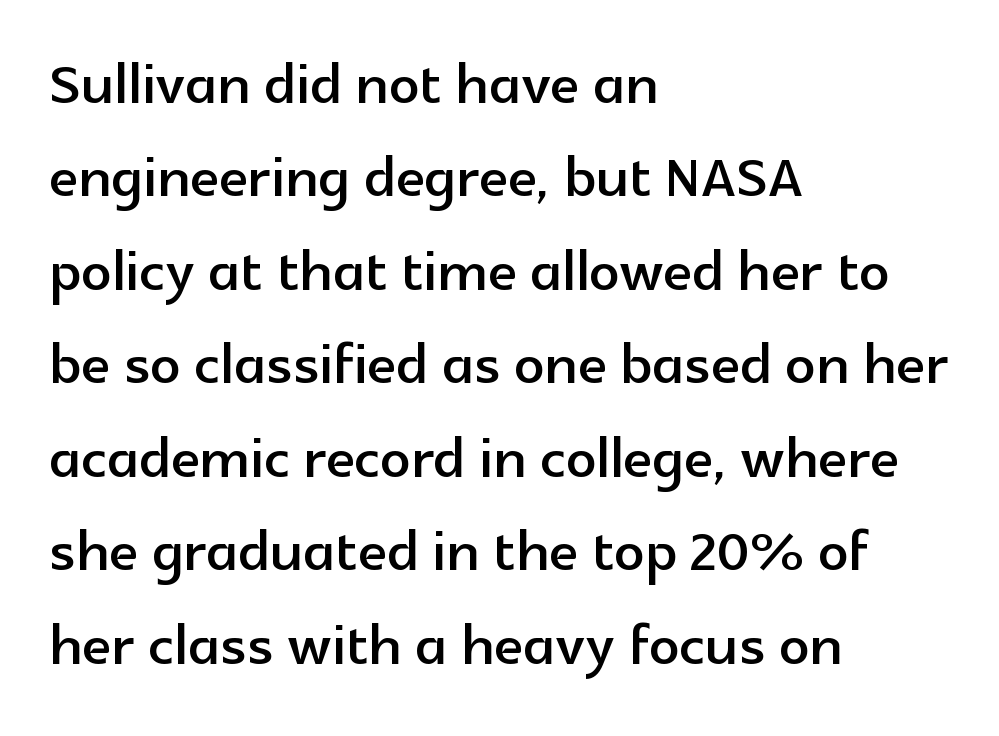
The image shows 76 px sans-serif type, upright; set left-aligned, line spacing 1.23x, normal letter spacing, not underlined; a medium x-height.
